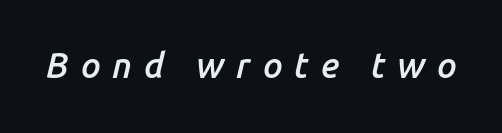
The letters are slanted; this is an italic face. Compared with typical body copy, the letter spacing here is much looser. The letters advance in unequal steps, a hallmark of proportional type. The area under the type is left untouched.
